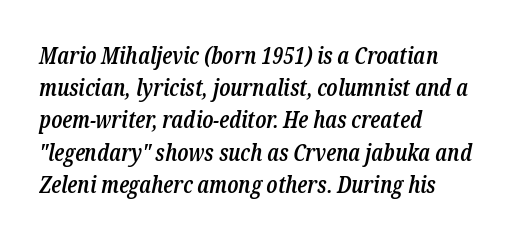
Q: Is the text bold? A: Semi-bold.
Q: Is the text italic (slanted)? A: Yes, it leans right by about 12 degrees.
Q: Is the text underlined? A: No.
Q: How is the paragraph aligned? A: Left-aligned.
Q: Is the spacing between letters normal or unusually wide? A: Normal.
Q: Is the spacing between lines tight, normal or loose? A: Normal.
